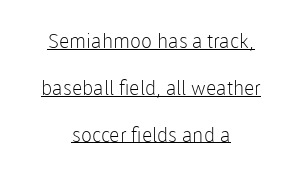
The strokes are not fattened; the text isn't bold. The paragraph has two soft edges and a firm central axis. The line texture is even and compact thanks to regular tracking. The space between consecutive lines is lavish.
